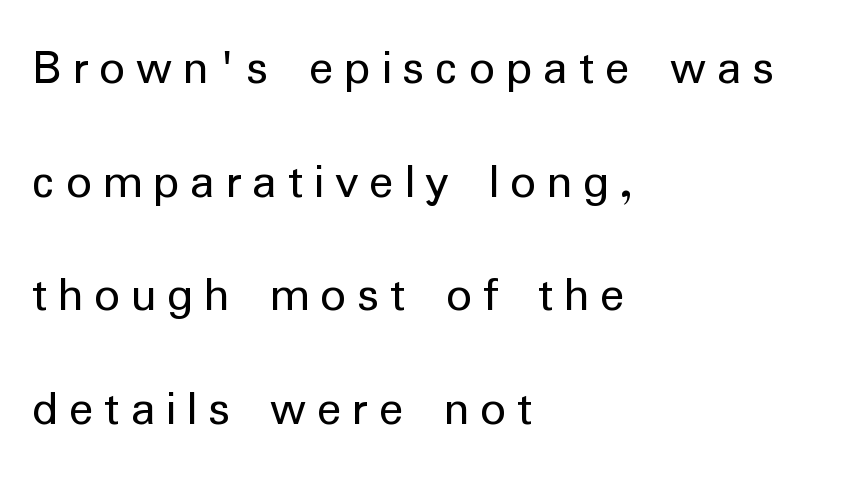
A typesetter would call this proportional, since set widths differ per character. The tracking reads as deliberately expanded to a designer's eye. The specimen reads as upright at a glance. Every row of glyphs begins at an identical x-position on the left.
